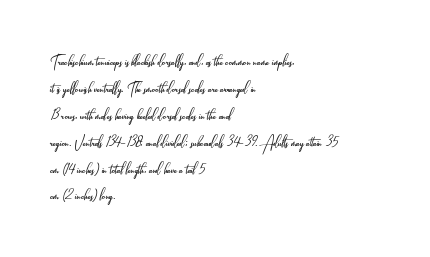
These lines keep a tight, regular rhythm from letter to letter. The rows are spaced the way most documents space them. Nothing heavy about these letters — not bold at all. Check under the words: just untouched page. All the whitespace from short lines collects on the right.
